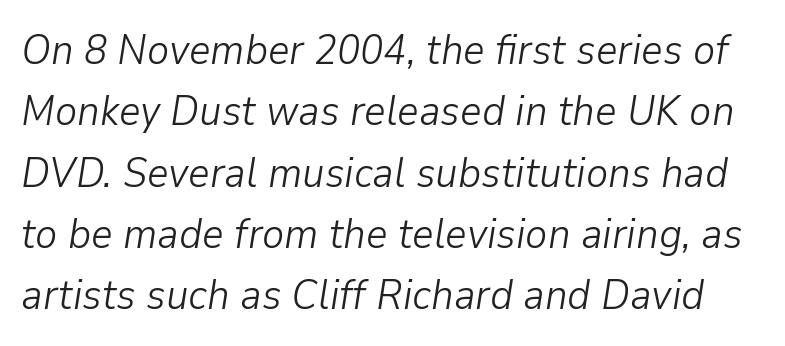
{"italic": "yes", "lean": "right", "slant_degrees": 9, "bold": "no", "weight": "light", "width": "normal", "stroke_contrast": "low", "x_height": "medium", "monospaced": "no", "underline": "no", "line_spacing": "normal", "line_spacing_ratio": 1.46, "letter_spacing": "normal", "letter_spacing_em": 0.0, "glyph_px": 42}
